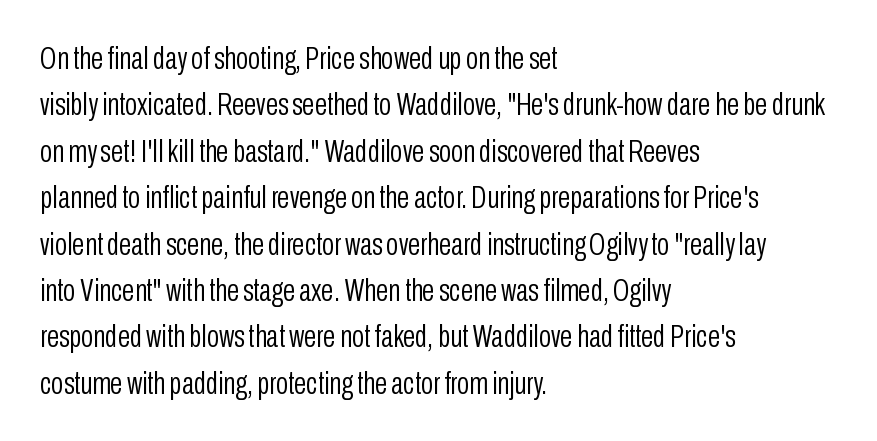
{"serif": "no", "italic": "no", "bold": "no", "weight": "light", "width": "condensed", "stroke_contrast": "low", "x_height": "medium", "monospaced": "no", "underline": "no", "align": "left", "line_spacing": "normal", "line_spacing_ratio": 1.45, "letter_spacing": "normal", "letter_spacing_em": 0.0, "glyph_px": 32}
